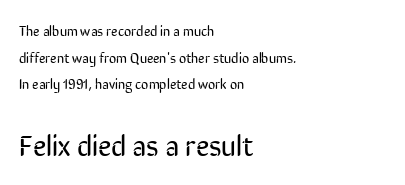
The image shows 29 px regular-weight, condensed sans-serif type, upright; set left-aligned, loose line spacing (1.91x), normal letter spacing, not underlined; the second (bottom) block is 2.07x larger; low stroke contrast and a medium x-height.
